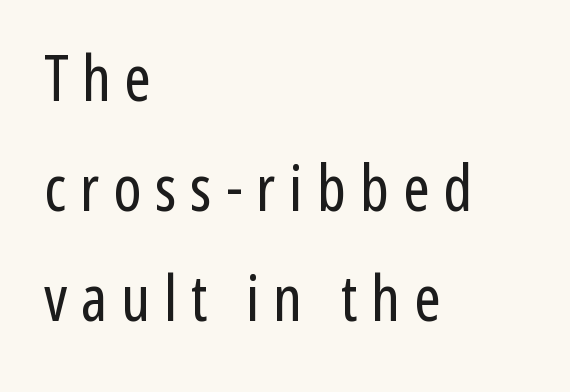
{"serif": "no", "italic": "no", "bold": "no", "weight": "regular", "width": "condensed", "stroke_contrast": "low", "x_height": "medium", "monospaced": "no", "underline": "no", "align": "left", "line_spacing_ratio": 1.75, "letter_spacing": "wide", "letter_spacing_em": 0.22, "glyph_px": 63}
